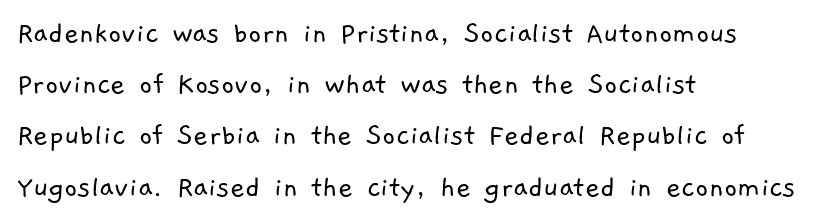
Q: Is the text bold? A: No.
Q: Is the typeface a serif or a sans-serif typeface? A: Sans-serif.
Q: Is the text underlined? A: No.
Q: How is the paragraph aligned? A: Left-aligned.
Q: Is the spacing between letters normal or unusually wide? A: Normal.
Q: Is the spacing between lines tight, normal or loose? A: Normal.
Q: Width (condensed, normal, or wide)? A: Normal.
Q: Stroke contrast? A: Low.
Q: x-height? A: Medium.
Q: Monospaced? A: No.
